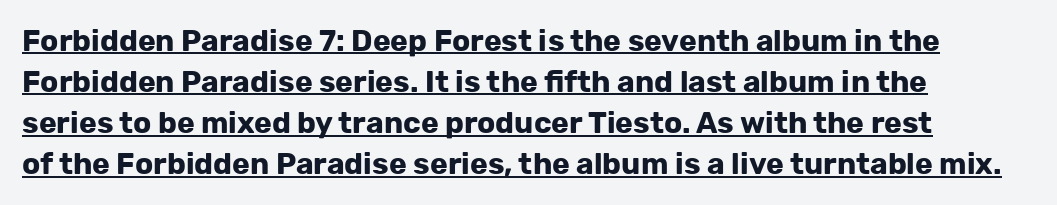
Q: Is the text bold? A: Yes.
Q: Is the text italic (slanted)? A: No, it is upright.
Q: Is the typeface a serif or a sans-serif typeface? A: Sans-serif.
Q: Is the text underlined? A: Yes.
Q: How is the paragraph aligned? A: Left-aligned.
Q: Is the spacing between letters normal or unusually wide? A: Normal.
Q: Is the spacing between lines tight, normal or loose? A: Normal.
Q: Width (condensed, normal, or wide)? A: Normal.
Q: Stroke contrast? A: Low.
Q: x-height? A: Medium.
Q: Monospaced? A: No.
